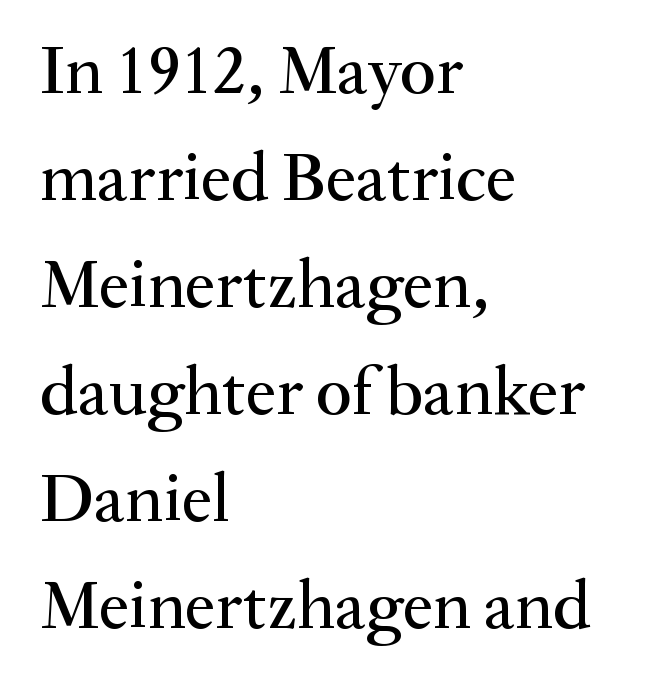
Q: Is the text italic (slanted)? A: No, it is upright.
Q: Is the typeface a serif or a sans-serif typeface? A: Serif.
Q: Is the text underlined? A: No.
Q: How is the paragraph aligned? A: Left-aligned.
Q: Is the spacing between letters normal or unusually wide? A: Normal.
Q: Is the spacing between lines tight, normal or loose? A: Normal.
Q: Width (condensed, normal, or wide)? A: Normal.
Q: Stroke contrast? A: Medium.
Q: x-height? A: Small.
Q: Monospaced? A: No.
